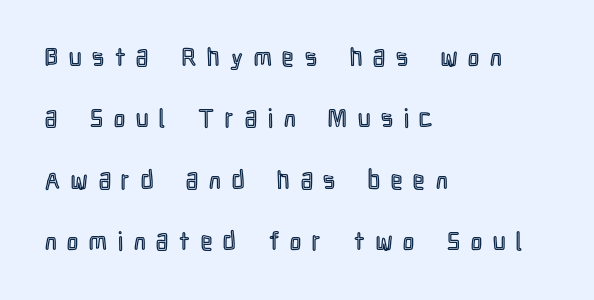
The image shows 25 px text type, upright; set left-aligned, loose line spacing (2.46x), unusually wide letter spacing (+0.44 em), not underlined.
